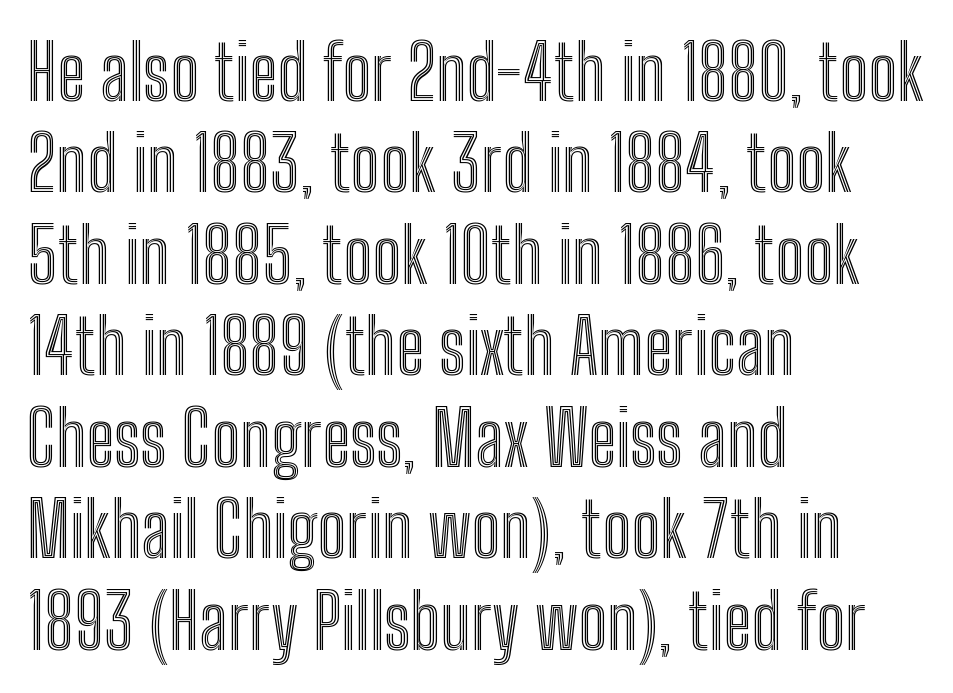
Underline: absent. Nothing unusual about the tracking: characters are spaced as the font intends. You can tell it's not italic because the verticals are truly vertical. The rendering uses natural spacing where letterforms have individual widths. Visually the block forms a straight wall on the left and a jagged coastline on the right.
